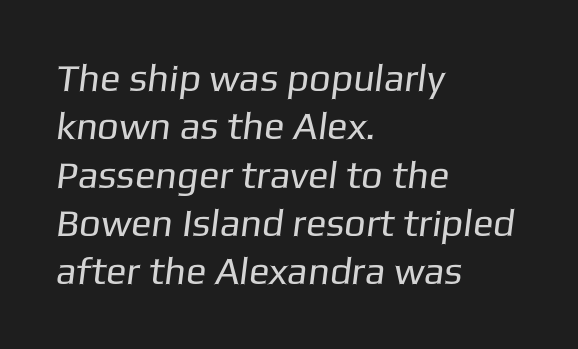
{"serif": "no", "bold": "no", "weight": "regular", "width": "normal", "stroke_contrast": "low", "x_height": "medium", "monospaced": "no", "underline": "no", "align": "left", "line_spacing": "normal", "line_spacing_ratio": 1.27, "letter_spacing": "normal", "letter_spacing_em": 0.0, "glyph_px": 38}
